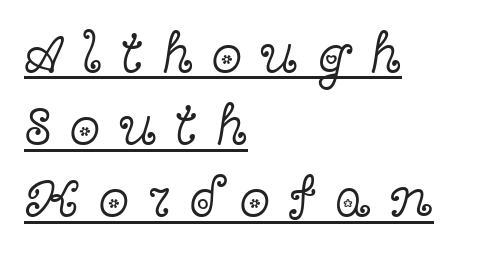
{"serif": "yes", "italic": "no", "bold": "no", "weight": "light", "width": "wide", "x_height": "medium", "monospaced": "no", "underline": "yes", "align": "left", "line_spacing": "normal", "line_spacing_ratio": 1.29, "letter_spacing": "wide", "letter_spacing_em": 0.33, "glyph_px": 56}
